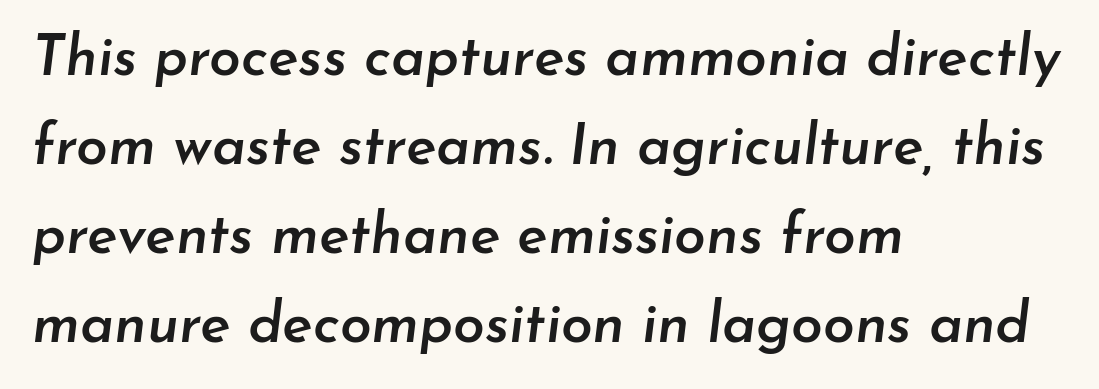
The image shows 57 px semibold type, italic (leaning right); set left-aligned, normal line spacing (1.56x), normal letter spacing, not underlined; low stroke contrast and a small x-height.
